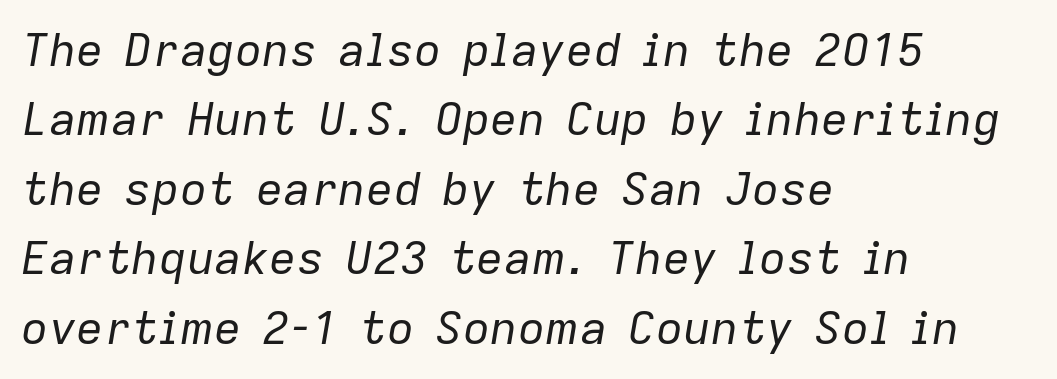
Q: Is the text bold? A: No.
Q: Is the text italic (slanted)? A: Yes, it leans right by about 9 degrees.
Q: Is the text underlined? A: No.
Q: How is the paragraph aligned? A: Left-aligned.
Q: Is the spacing between letters normal or unusually wide? A: Normal.
Q: Is the spacing between lines tight, normal or loose? A: Normal.
Q: Width (condensed, normal, or wide)? A: Normal.
Q: Stroke contrast? A: Low.
Q: x-height? A: Medium.
Q: Monospaced? A: No.
